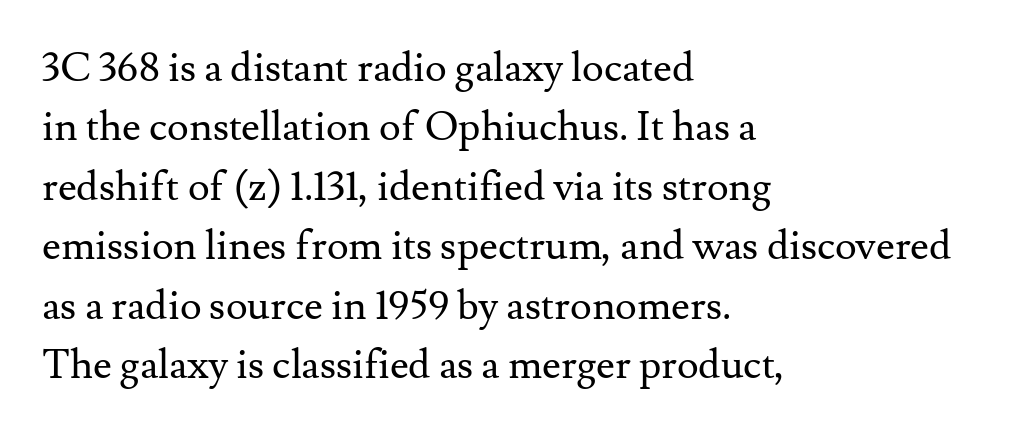
{"serif": "yes", "italic": "no", "bold": "no", "weight": "regular", "width": "normal", "stroke_contrast": "medium", "x_height": "small", "monospaced": "no", "underline": "no", "align": "left", "line_spacing": "normal", "line_spacing_ratio": 1.45, "letter_spacing": "normal", "letter_spacing_em": 0.0, "glyph_px": 41}
